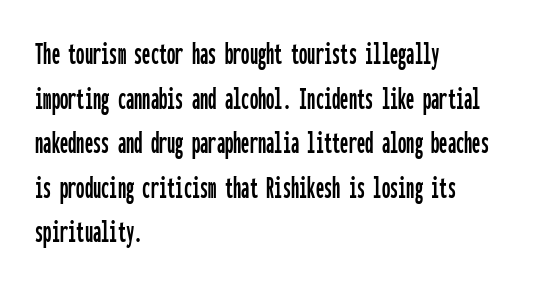
Ascenders rise straight up at ninety degrees. What stands out about the letter spacing? Nothing — it is the standard amount. Each letter, wide or thin by design, is forced into the same width here. Evenly set lines give the paragraph a standard silhouette. Each row of text sits above clean, open space.
